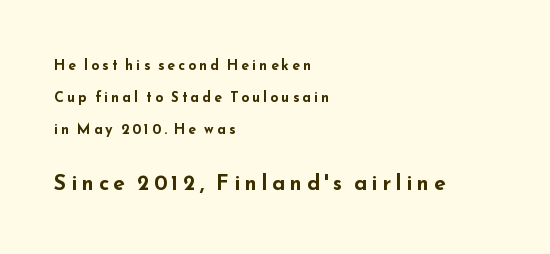
Q: Is the text bold? A: Yes.
Q: Is the text italic (slanted)? A: No, it is upright.
Q: Is the text underlined? A: No.
Q: How is the paragraph aligned? A: Left-aligned.
Q: Is the spacing between letters normal or unusually wide? A: Unusually wide.
Q: Is the spacing between lines tight, normal or loose? A: Loose.
Q: Which block of text is set in a larger size, the first (top) or the second (bottom)? A: The second (bottom) one.
